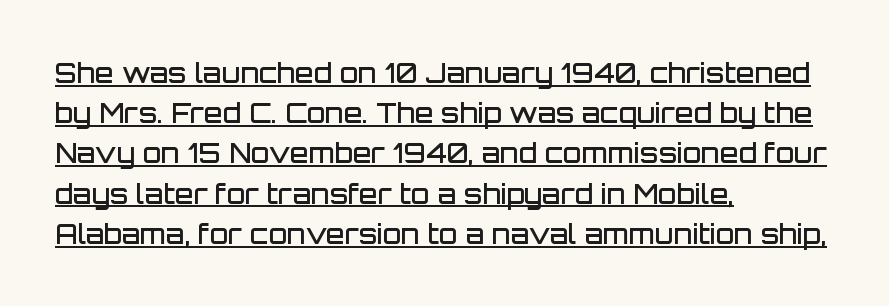
{"italic": "no", "bold": "semi", "underline": "yes", "align": "left", "line_spacing": "normal", "line_spacing_ratio": 1.49, "letter_spacing": "normal", "letter_spacing_em": 0.0, "glyph_px": 27}
